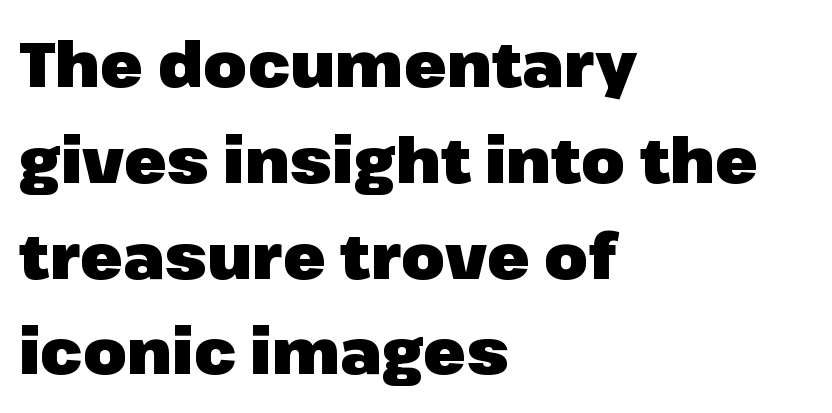
{"serif": "no", "italic": "no", "bold": "yes", "weight": "heavy", "width": "normal", "stroke_contrast": "low", "x_height": "medium", "monospaced": "no", "underline": "no", "align": "left", "line_spacing": "normal", "line_spacing_ratio": 1.52, "letter_spacing": "normal", "letter_spacing_em": 0.0, "glyph_px": 63}
